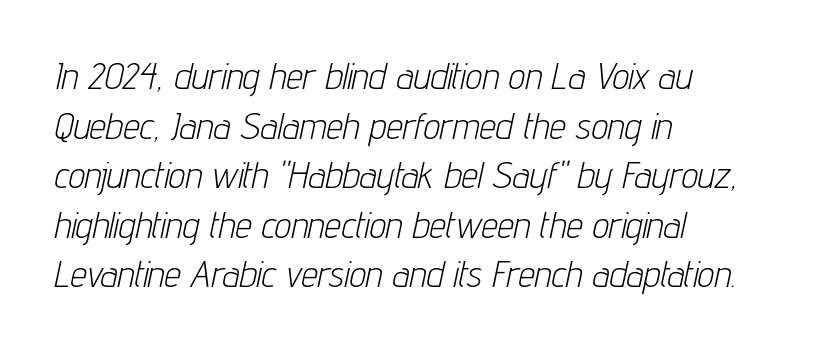
{"italic": "yes", "lean": "right", "slant_degrees": 12, "bold": "no", "weight": "light", "width": "condensed", "stroke_contrast": "low", "x_height": "medium", "monospaced": "no", "underline": "no", "align": "left", "line_spacing": "normal", "line_spacing_ratio": 1.34, "letter_spacing": "normal", "letter_spacing_em": 0.0, "glyph_px": 37}
